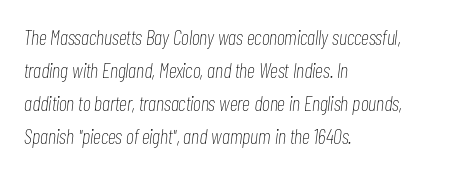
The image shows 21 px text type, italic (leaning right); set left-aligned, normal line spacing (1.57x), normal letter spacing, not underlined.
